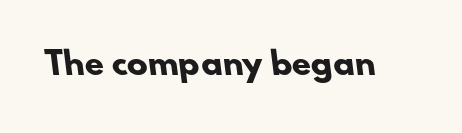
Q: Is the text bold? A: Yes.
Q: Is the typeface a serif or a sans-serif typeface? A: Sans-serif.
Q: Is the text underlined? A: No.
Q: Is the spacing between letters normal or unusually wide? A: Normal.
Q: Width (condensed, normal, or wide)? A: Normal.
Q: Stroke contrast? A: Low.
Q: x-height? A: Small.
Q: Monospaced? A: No.
